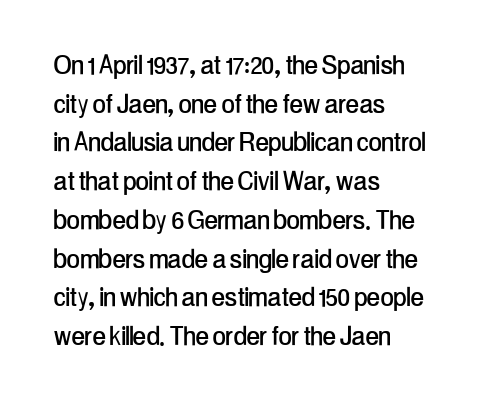
{"serif": "no", "italic": "no", "width": "condensed", "stroke_contrast": "low", "x_height": "medium", "monospaced": "no", "underline": "no", "align": "left", "line_spacing_ratio": 1.21, "letter_spacing": "normal", "letter_spacing_em": 0.0, "glyph_px": 32}
